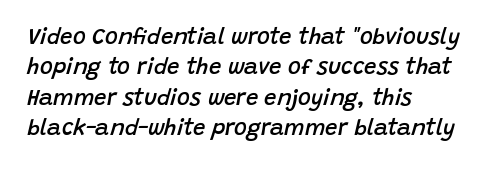
Q: Is the text bold? A: Semi-bold.
Q: Is the text italic (slanted)? A: Yes, it leans right by about 15 degrees.
Q: Is the text underlined? A: No.
Q: How is the paragraph aligned? A: Left-aligned.
Q: Is the spacing between letters normal or unusually wide? A: Normal.
Q: Is the spacing between lines tight, normal or loose? A: Normal.
